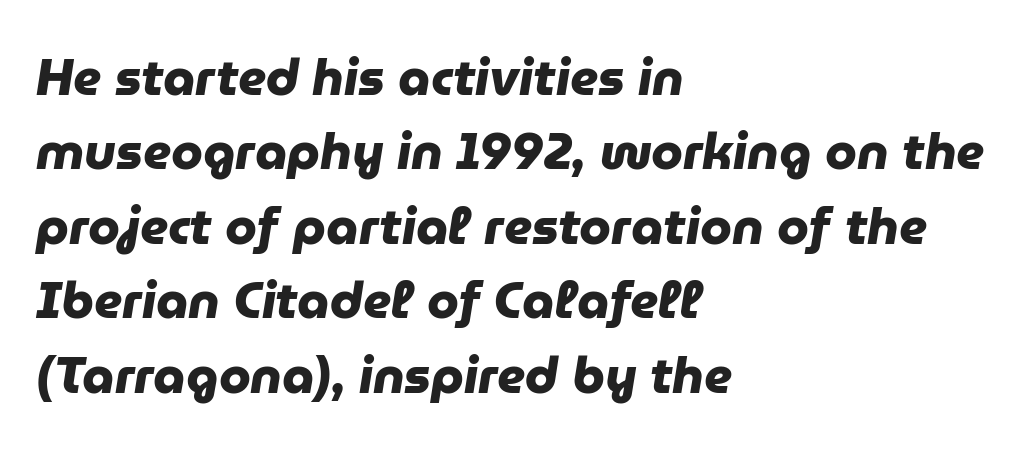
Here the designer chose a conventional face with non-uniform glyph widths. The paragraph has a hard left edge and a soft right edge. You could call the tracking neutral — neither tight nor loose. Unlike a traditional serif, this face leaves its strokes unadorned. One glance says typical: line gaps are just what's usual. Nobody drew a line under any word here.
